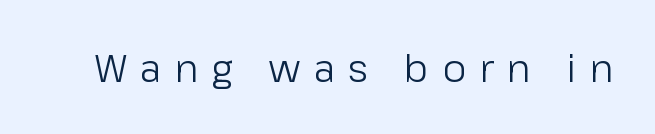
Is this a fixed-width face? No — the glyphs have proportional, varying widths. The typeface chosen for these lines omits serifs. This rendering features lettering with no underline. Weight: in the light-to-regular range.
